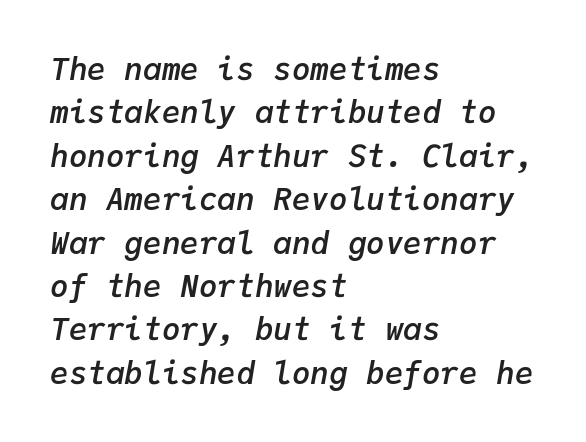
Q: Is the text bold? A: Semi-bold.
Q: Is the text italic (slanted)? A: Yes, it leans right by about 9 degrees.
Q: Is the text underlined? A: No.
Q: How is the paragraph aligned? A: Left-aligned.
Q: Is the spacing between letters normal or unusually wide? A: Normal.
Q: Is the spacing between lines tight, normal or loose? A: Normal.
Q: Width (condensed, normal, or wide)? A: Normal.
Q: Stroke contrast? A: Low.
Q: x-height? A: Medium.
Q: Monospaced? A: Yes.
